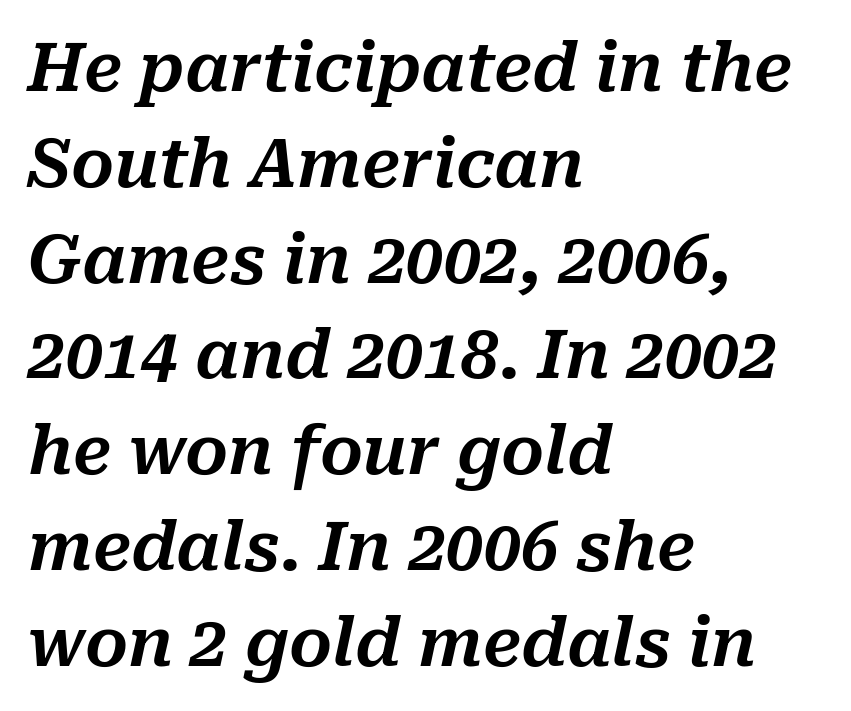
{"italic": "yes", "lean": "right", "slant_degrees": 10, "width": "normal", "stroke_contrast": "medium", "x_height": "medium", "monospaced": "no", "underline": "no", "align": "left", "line_spacing": "normal", "line_spacing_ratio": 1.43, "letter_spacing": "normal", "letter_spacing_em": 0.0, "glyph_px": 67}
